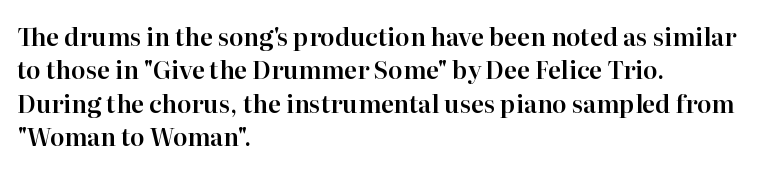
Q: Is the text italic (slanted)? A: No, it is upright.
Q: Is the text underlined? A: No.
Q: How is the paragraph aligned? A: Left-aligned.
Q: Is the spacing between letters normal or unusually wide? A: Normal.
Q: Is the spacing between lines tight, normal or loose? A: Normal.
